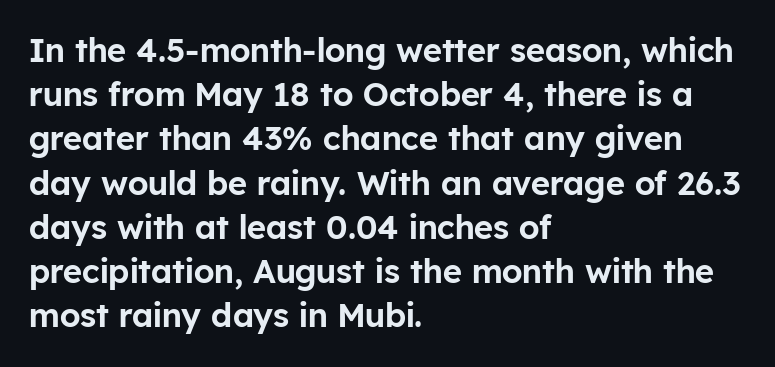
Nobody drew a line under any word here. A typesetter would call this zero additional tracking. Short and long lines alike share a common starting point at left. The designer left line spacing at the default. The face used here is proportionally spaced, like ordinary book or web type. This sample uses a sans-serif face.
